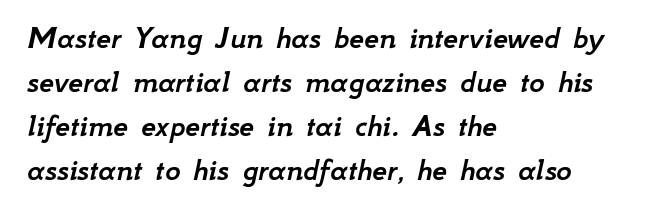
Regular leading. The paragraph has a hard left edge and a soft right edge. Rendered with sloped, italic letterforms. Varying glyph widths throughout — classic text-font behaviour. Tracking here is standard; glyphs follow each other at the usual distance. The zone under the glyphs is completely vacant.
